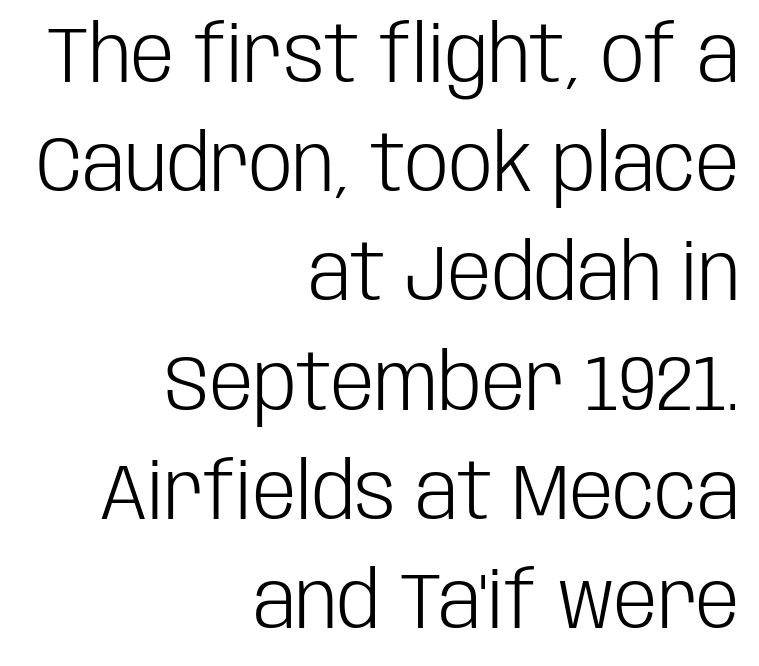
{"serif": "no", "italic": "no", "bold": "no", "weight": "light", "width": "condensed", "stroke_contrast": "low", "x_height": "large", "monospaced": "no", "underline": "no", "align": "right", "line_spacing": "normal", "line_spacing_ratio": 1.4, "letter_spacing": "normal", "letter_spacing_em": 0.0, "glyph_px": 78}
